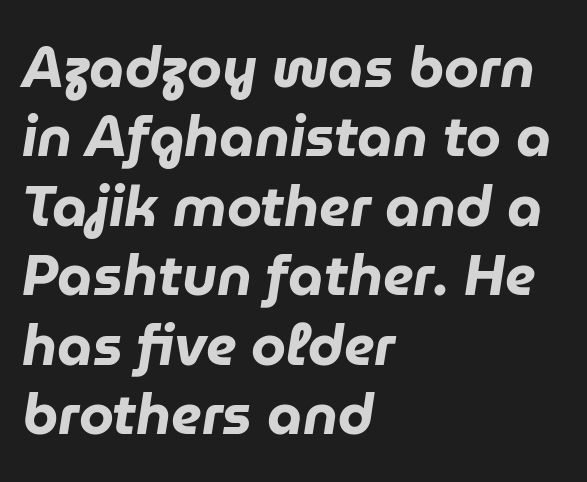
{"italic": "yes", "lean": "right", "slant_degrees": 9, "bold": "yes", "weight": "heavy", "width": "normal", "stroke_contrast": "low", "x_height": "medium", "monospaced": "no", "underline": "no", "align": "left", "line_spacing_ratio": 1.24, "letter_spacing": "normal", "letter_spacing_em": 0.0, "glyph_px": 56}
